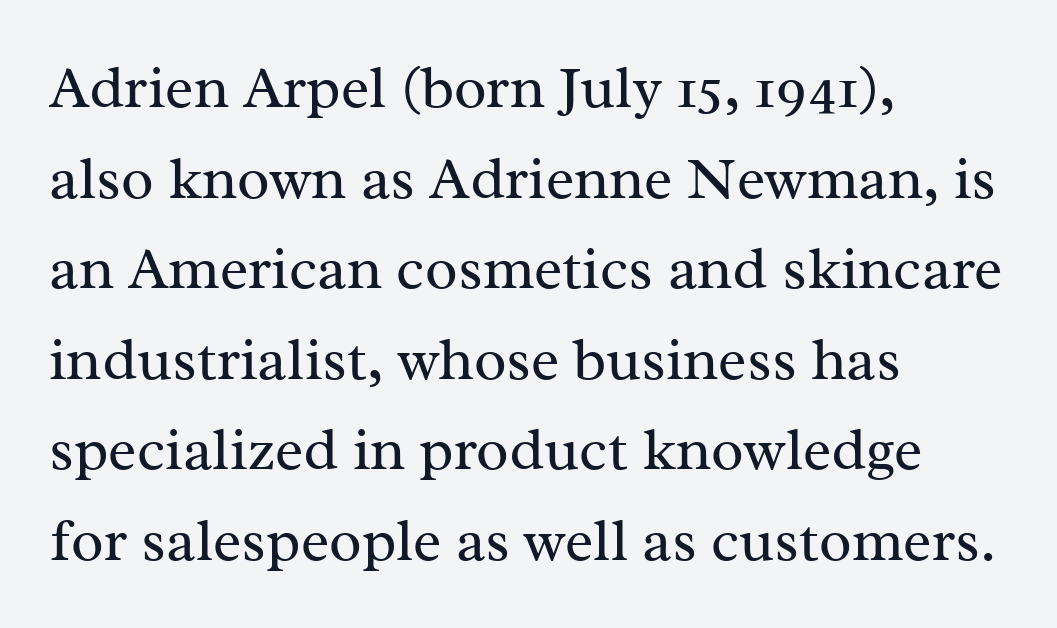
The image shows 60 px regular-weight serif type, upright; set left-aligned, normal line spacing (1.51x), normal letter spacing, not underlined; medium stroke contrast and a medium x-height.
